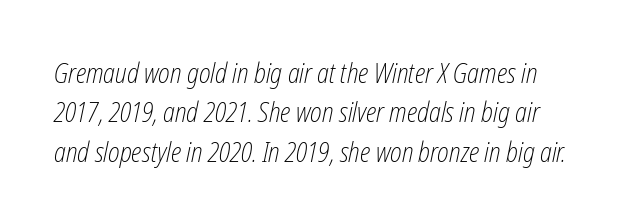
{"italic": "yes", "lean": "right", "slant_degrees": 12, "bold": "no", "underline": "no", "line_spacing": "normal", "line_spacing_ratio": 1.46, "letter_spacing": "normal", "letter_spacing_em": 0.0, "glyph_px": 27}
